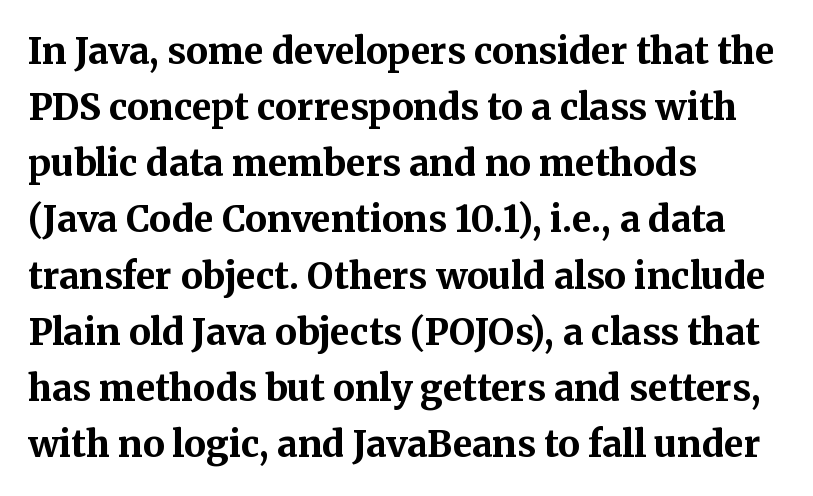
Underlining? Definitely not there. Between one letter and the next there's only the usual sliver of space. One glance says typical: line gaps are just what's usual. Quick note: not italic, upright. The rag falls on the right side of this text block.
